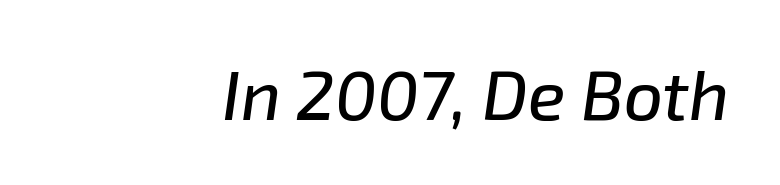
The image shows 69 px text type, italic (leaning right); set right-aligned, normal letter spacing, not underlined; low stroke contrast and a medium x-height.
